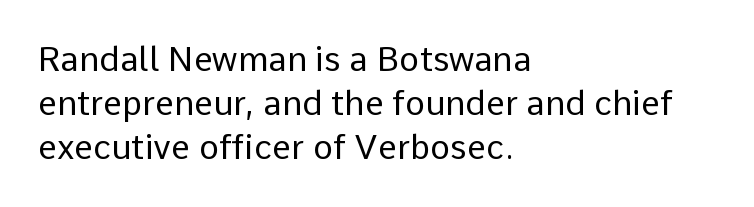
{"serif": "no", "italic": "no", "bold": "no", "weight": "regular", "width": "normal", "stroke_contrast": "low", "x_height": "medium", "monospaced": "no", "underline": "no", "align": "left", "line_spacing": "normal", "line_spacing_ratio": 1.3, "letter_spacing": "normal", "letter_spacing_em": 0.0, "glyph_px": 34}
